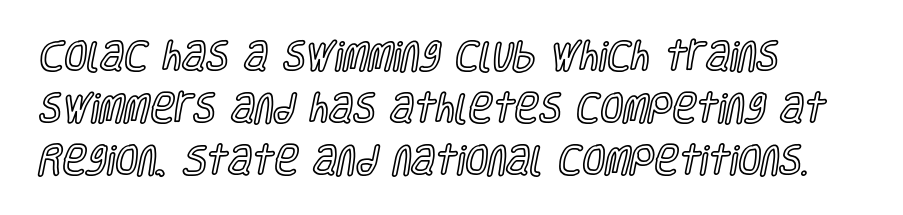
{"width": "condensed", "x_height": "large", "monospaced": "no", "underline": "no", "align": "left", "line_spacing": "normal", "line_spacing_ratio": 1.58, "letter_spacing": "normal", "letter_spacing_em": 0.0, "glyph_px": 33}
